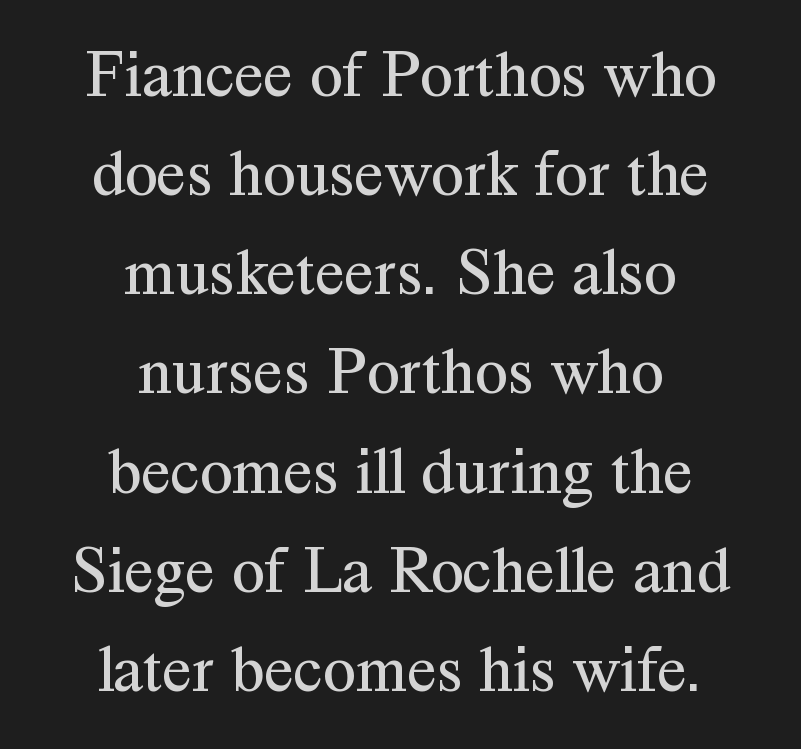
Yep, those are serifs on the letters. Here the designer chose a conventional face with non-uniform glyph widths. Posture: vertical. The weight tops out at a normal text grade. A bare baseline throughout the passage.
